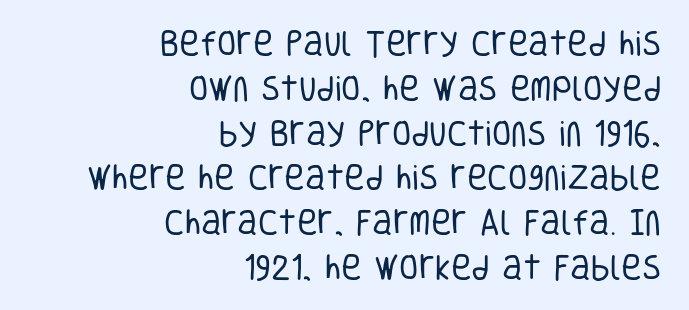
The image shows 28 px regular-weight, condensed sans-serif type, upright; set right-aligned, normal line spacing (1.6x), normal letter spacing, not underlined; low stroke contrast and a large x-height.
